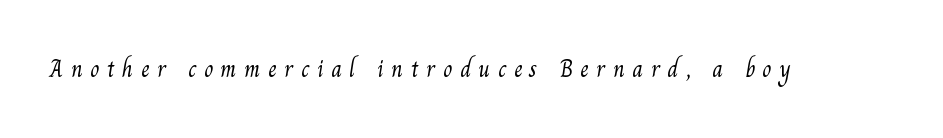
The image shows 24 px text type; set unusually wide letter spacing (+0.31 em), not underlined.
